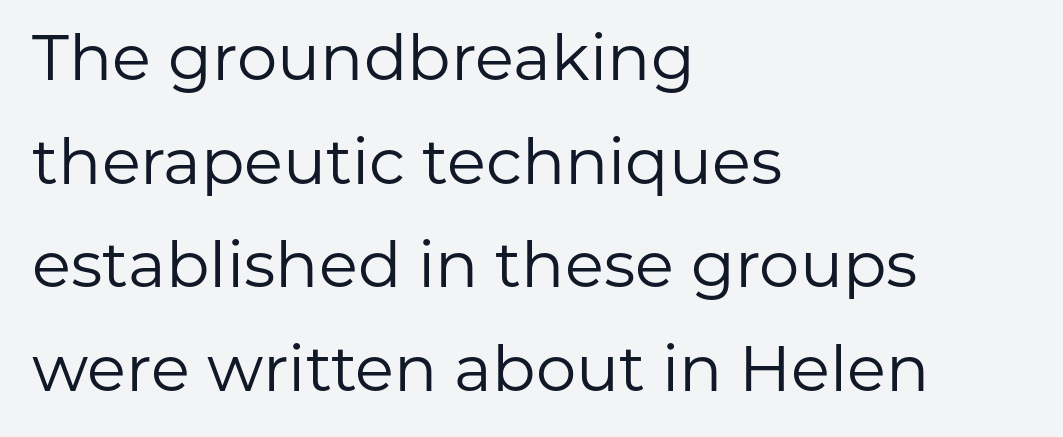
{"serif": "no", "italic": "no", "bold": "no", "weight": "regular", "width": "normal", "stroke_contrast": "low", "x_height": "medium", "monospaced": "no", "underline": "no", "align": "left", "line_spacing": "normal", "line_spacing_ratio": 1.62, "letter_spacing": "normal", "letter_spacing_em": 0.0, "glyph_px": 64}
